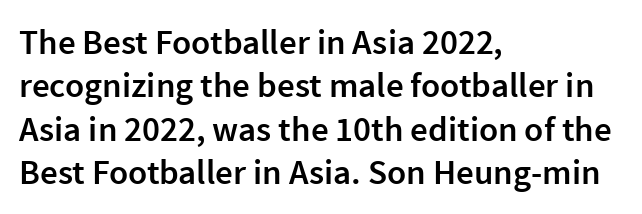
{"serif": "no", "italic": "no", "bold": "semi", "weight": "semibold", "width": "normal", "x_height": "medium", "monospaced": "no", "underline": "no", "align": "left", "line_spacing_ratio": 1.24, "letter_spacing": "normal", "letter_spacing_em": 0.0, "glyph_px": 35}
